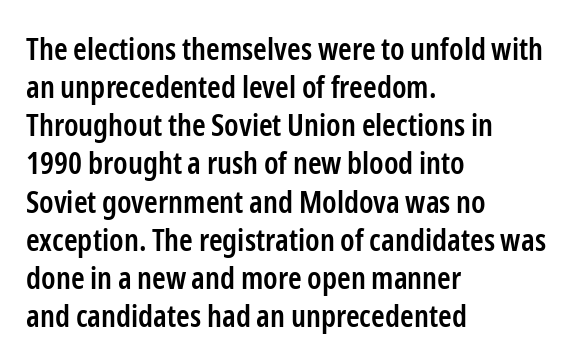
Q: Is the text bold? A: Semi-bold.
Q: Is the text italic (slanted)? A: No, it is upright.
Q: Is the typeface a serif or a sans-serif typeface? A: Sans-serif.
Q: Is the text underlined? A: No.
Q: How is the paragraph aligned? A: Left-aligned.
Q: Is the spacing between letters normal or unusually wide? A: Normal.
Q: Width (condensed, normal, or wide)? A: Condensed.
Q: Stroke contrast? A: Low.
Q: x-height? A: Medium.
Q: Monospaced? A: No.
